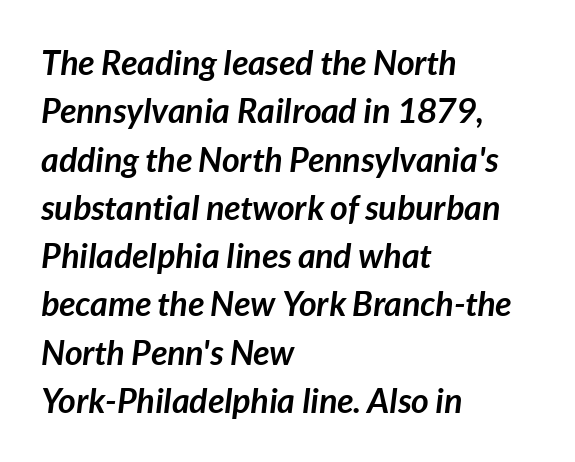
These lines are rendered in a variable-pitch font. Characters are canted at an angle relative to the baseline's perpendicular. The gap between lines stays unmarked. Inter-character spacing is left at the font's built-in metrics. Does the weight exceed regular? Yes, all the way to bold.
